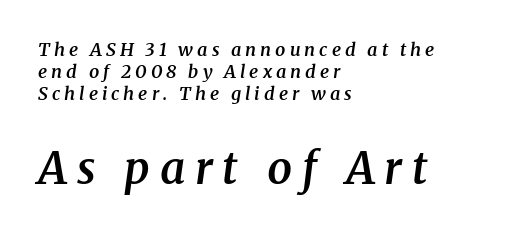
Q: Is the text bold? A: Semi-bold.
Q: Is the text italic (slanted)? A: Yes, it leans right by about 8 degrees.
Q: Is the typeface a serif or a sans-serif typeface? A: Serif.
Q: Is the text underlined? A: No.
Q: How is the paragraph aligned? A: Left-aligned.
Q: Is the spacing between letters normal or unusually wide? A: Unusually wide.
Q: Which block of text is set in a larger size, the first (top) or the second (bottom)? A: The second (bottom) one.
Q: Width (condensed, normal, or wide)? A: Normal.
Q: Stroke contrast? A: Medium.
Q: x-height? A: Medium.
Q: Monospaced? A: No.
